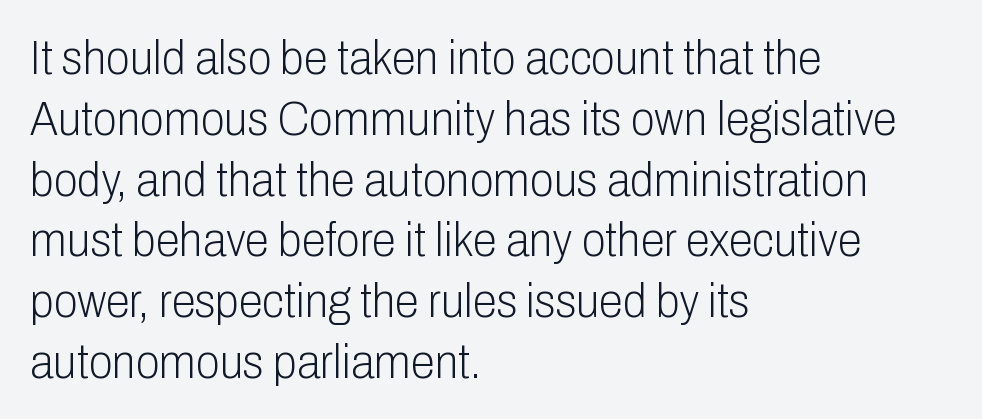
{"serif": "no", "italic": "no", "bold": "no", "weight": "light", "width": "condensed", "stroke_contrast": "low", "x_height": "medium", "monospaced": "no", "underline": "no", "align": "left", "line_spacing_ratio": 1.24, "letter_spacing": "normal", "letter_spacing_em": 0.0, "glyph_px": 49}
